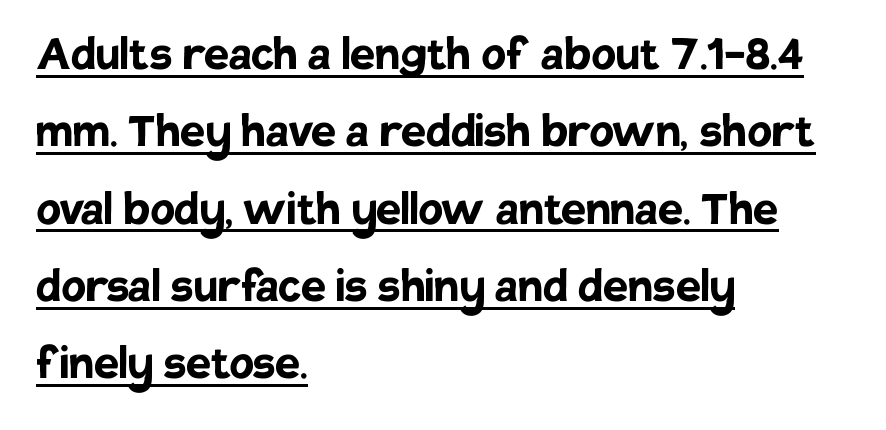
{"serif": "no", "italic": "no", "bold": "yes", "weight": "semibold", "width": "normal", "stroke_contrast": "low", "x_height": "large", "monospaced": "no", "underline": "yes", "align": "left", "line_spacing": "normal", "line_spacing_ratio": 1.38, "letter_spacing": "normal", "letter_spacing_em": 0.0, "glyph_px": 56}
